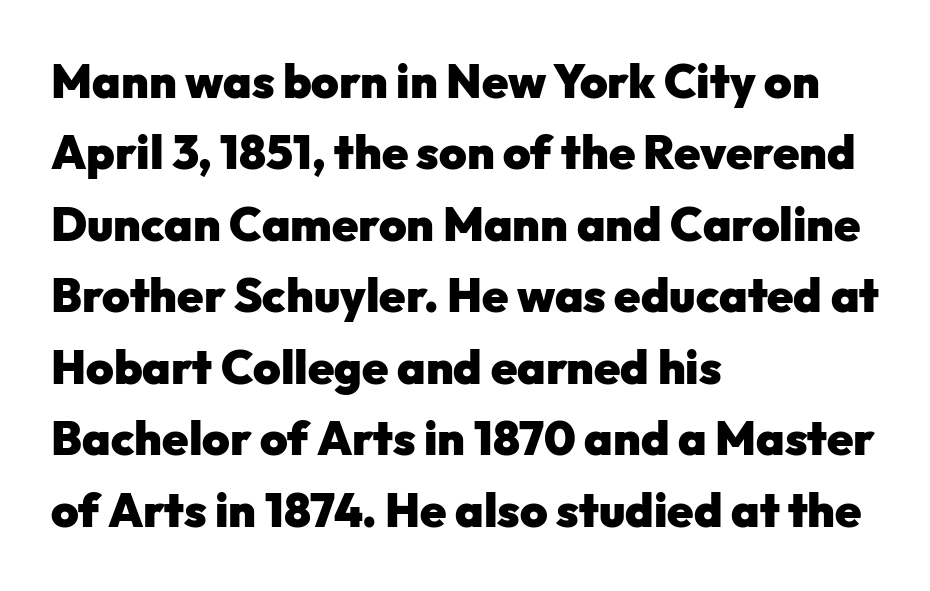
Q: Is the text bold? A: Yes.
Q: Is the text italic (slanted)? A: No, it is upright.
Q: Is the typeface a serif or a sans-serif typeface? A: Sans-serif.
Q: Is the text underlined? A: No.
Q: How is the paragraph aligned? A: Left-aligned.
Q: Is the spacing between letters normal or unusually wide? A: Normal.
Q: Is the spacing between lines tight, normal or loose? A: Normal.
Q: Width (condensed, normal, or wide)? A: Normal.
Q: Stroke contrast? A: Low.
Q: x-height? A: Medium.
Q: Monospaced? A: No.
